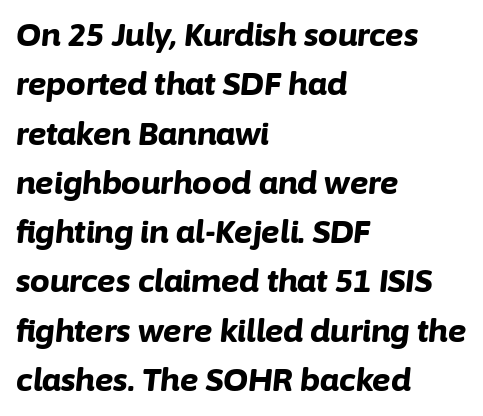
{"italic": "yes", "lean": "right", "slant_degrees": 6, "bold": "yes", "weight": "bold", "width": "normal", "stroke_contrast": "low", "x_height": "medium", "monospaced": "no", "underline": "no", "align": "left", "line_spacing": "normal", "line_spacing_ratio": 1.59, "letter_spacing": "normal", "letter_spacing_em": 0.0, "glyph_px": 31}
